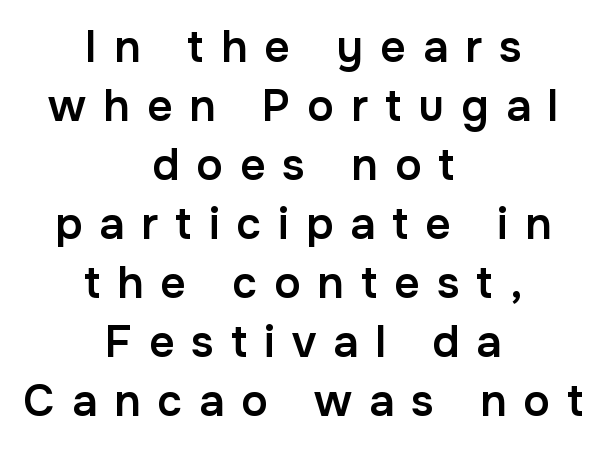
Q: Is the text bold? A: Semi-bold.
Q: Is the text italic (slanted)? A: No, it is upright.
Q: Is the typeface a serif or a sans-serif typeface? A: Sans-serif.
Q: Is the text underlined? A: No.
Q: How is the paragraph aligned? A: Centered.
Q: Is the spacing between letters normal or unusually wide? A: Unusually wide.
Q: Is the spacing between lines tight, normal or loose? A: Normal.
Q: Width (condensed, normal, or wide)? A: Normal.
Q: Stroke contrast? A: Low.
Q: x-height? A: Medium.
Q: Monospaced? A: No.
